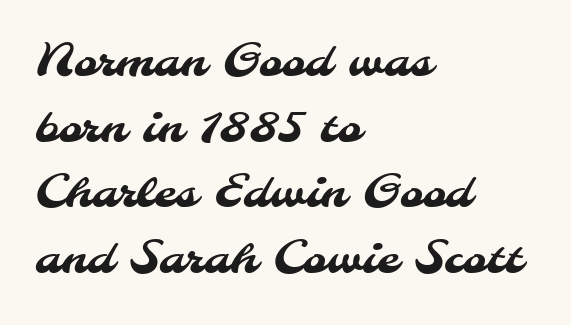
{"serif": "no", "width": "normal", "stroke_contrast": "medium", "x_height": "small", "monospaced": "no", "underline": "no", "align": "left", "line_spacing": "normal", "line_spacing_ratio": 1.46, "letter_spacing": "normal", "letter_spacing_em": 0.0, "glyph_px": 45}
